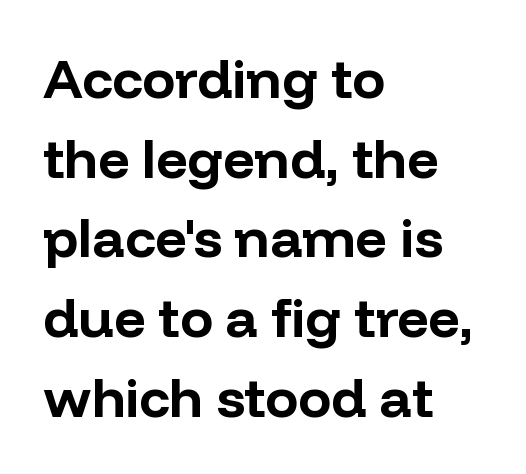
{"serif": "no", "italic": "no", "bold": "yes", "weight": "bold", "width": "normal", "stroke_contrast": "low", "x_height": "medium", "monospaced": "no", "underline": "no", "align": "left", "line_spacing": "normal", "line_spacing_ratio": 1.45, "letter_spacing": "normal", "letter_spacing_em": 0.0, "glyph_px": 55}
